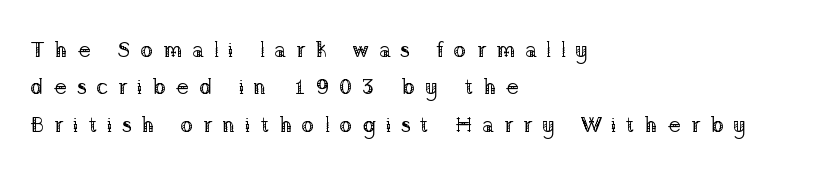
The image shows 22 px text type, upright; set left-aligned, normal line spacing (1.7x), unusually wide letter spacing (+0.44 em), not underlined.
